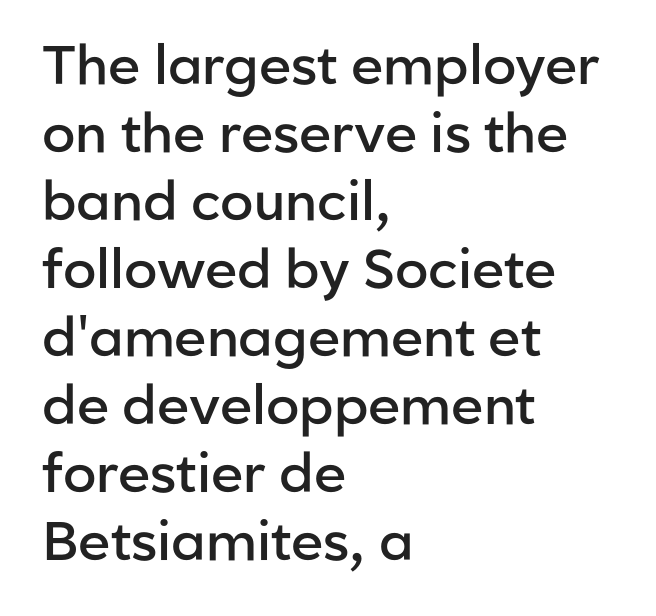
{"serif": "no", "italic": "no", "bold": "semi", "weight": "semibold", "width": "normal", "stroke_contrast": "low", "x_height": "medium", "monospaced": "no", "underline": "no", "align": "left", "line_spacing": "normal", "line_spacing_ratio": 1.26, "letter_spacing": "normal", "letter_spacing_em": 0.0, "glyph_px": 54}
